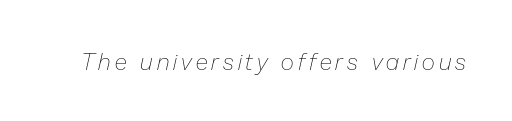
Q: Is the text bold? A: No.
Q: Is the text italic (slanted)? A: Yes, it leans right by about 13 degrees.
Q: Is the text underlined? A: No.
